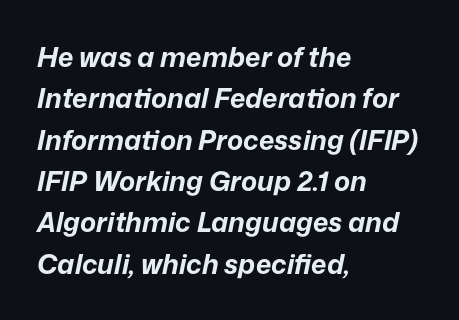
It's the slanting kind of type. Each line starts at the same left margin while the right side varies. Letters rest on an invisible, unmarked baseline. In terms of leading, this rendering sits right in the middle. Look at the tracking — it's just the regular setting, nothing added. Every letter is thick-stroked: bold, no question.
